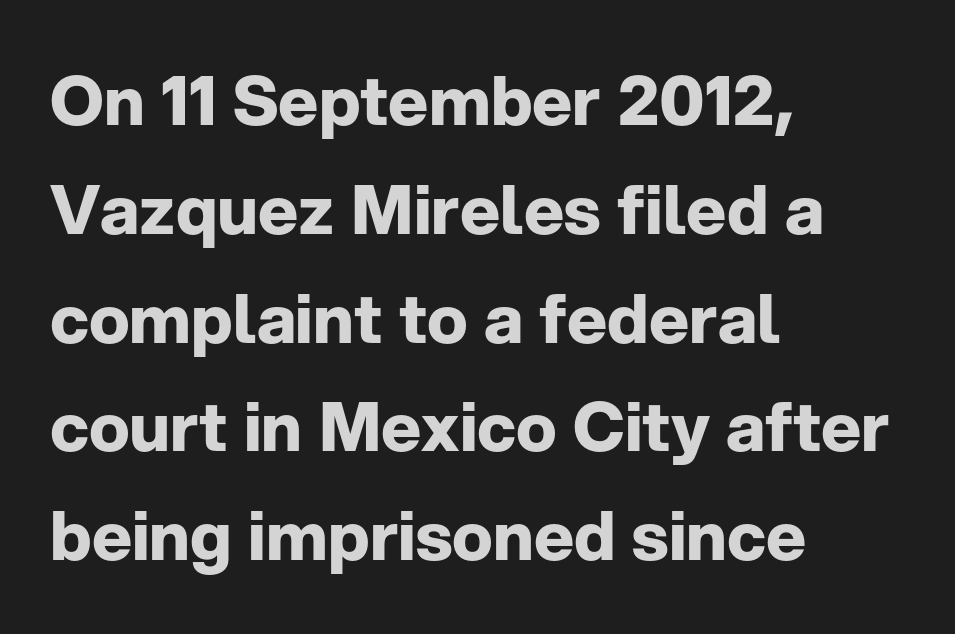
{"serif": "no", "italic": "no", "bold": "yes", "weight": "bold", "width": "normal", "stroke_contrast": "low", "x_height": "medium", "monospaced": "no", "underline": "no", "align": "left", "line_spacing": "normal", "line_spacing_ratio": 1.6, "letter_spacing": "normal", "letter_spacing_em": 0.0, "glyph_px": 68}
